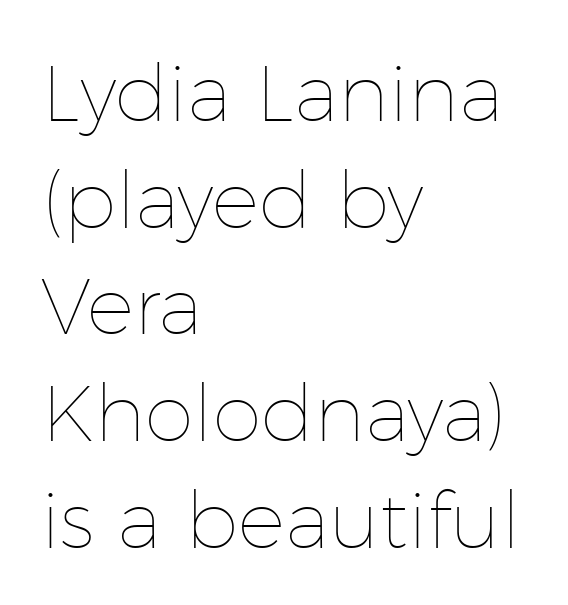
Q: Is the text bold? A: No.
Q: Is the text italic (slanted)? A: No, it is upright.
Q: Is the text underlined? A: No.
Q: How is the paragraph aligned? A: Left-aligned.
Q: Is the spacing between letters normal or unusually wide? A: Normal.
Q: Is the spacing between lines tight, normal or loose? A: Normal.
Q: Width (condensed, normal, or wide)? A: Normal.
Q: Stroke contrast? A: Low.
Q: x-height? A: Medium.
Q: Monospaced? A: No.
